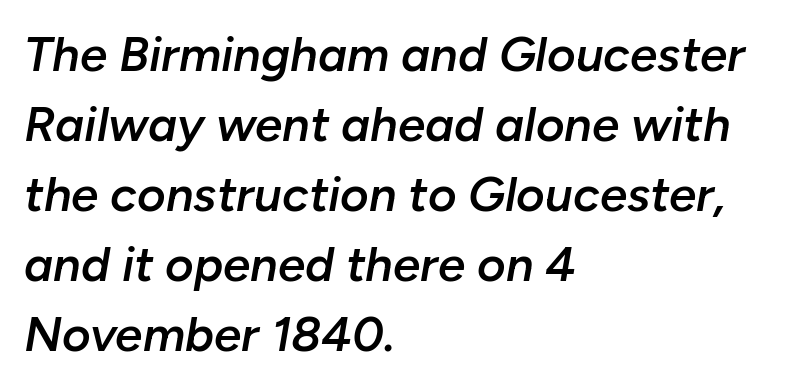
The image shows 49 px semibold type, italic (leaning right); set left-aligned, normal line spacing (1.43x), normal letter spacing, not underlined; low stroke contrast and a medium x-height.
